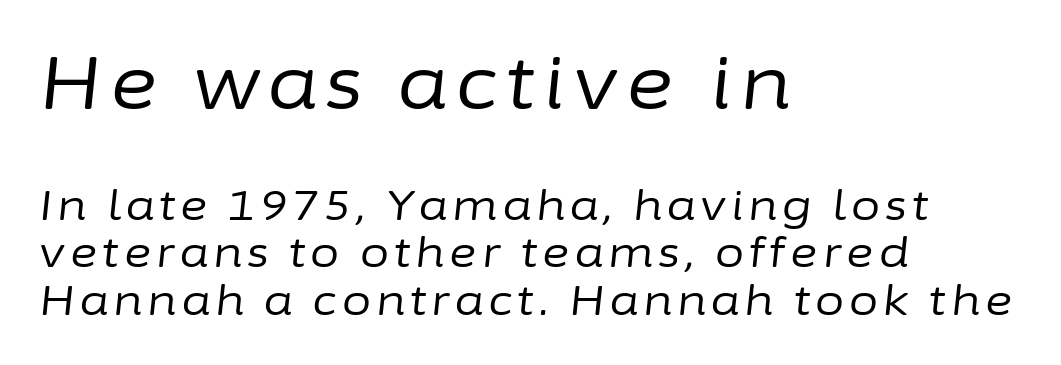
Q: Is the text bold? A: No.
Q: Is the text italic (slanted)? A: Yes, it leans right by about 6 degrees.
Q: Is the text underlined? A: No.
Q: How is the paragraph aligned? A: Left-aligned.
Q: Is the spacing between lines tight, normal or loose? A: Tight.
Q: Which block of text is set in a larger size, the first (top) or the second (bottom)? A: The first (top) one.
Q: Width (condensed, normal, or wide)? A: Normal.
Q: Stroke contrast? A: Low.
Q: x-height? A: Medium.
Q: Monospaced? A: No.
